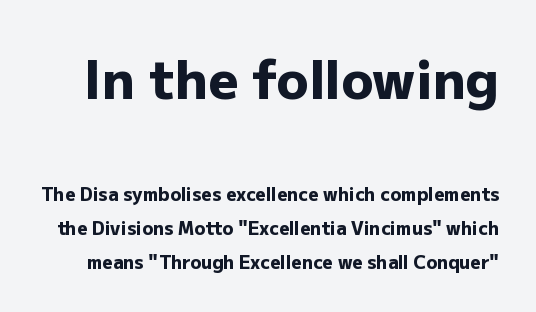
The image shows 53 px heavy sans-serif type, upright; set line spacing 1.89x, normal letter spacing, not underlined; the first (top) block is 2.94x larger; low stroke contrast and a medium x-height.
